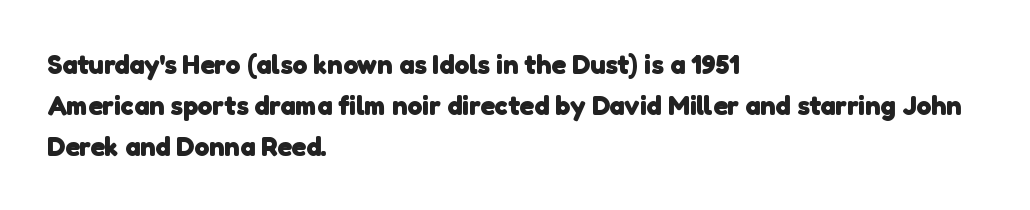
{"bold": "yes", "underline": "no", "align": "left", "line_spacing": "normal", "line_spacing_ratio": 1.51, "letter_spacing": "normal", "letter_spacing_em": 0.0, "glyph_px": 27}
